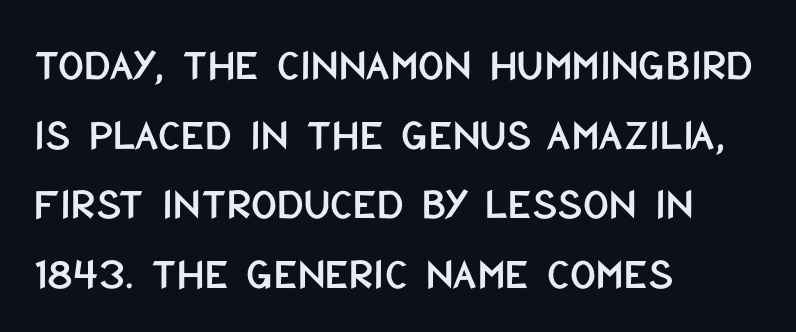
{"serif": "no", "italic": "no", "width": "condensed", "stroke_contrast": "low", "x_height": "large", "monospaced": "no", "underline": "no", "align": "left", "line_spacing": "normal", "line_spacing_ratio": 1.55, "letter_spacing": "normal", "letter_spacing_em": 0.0, "glyph_px": 45}
